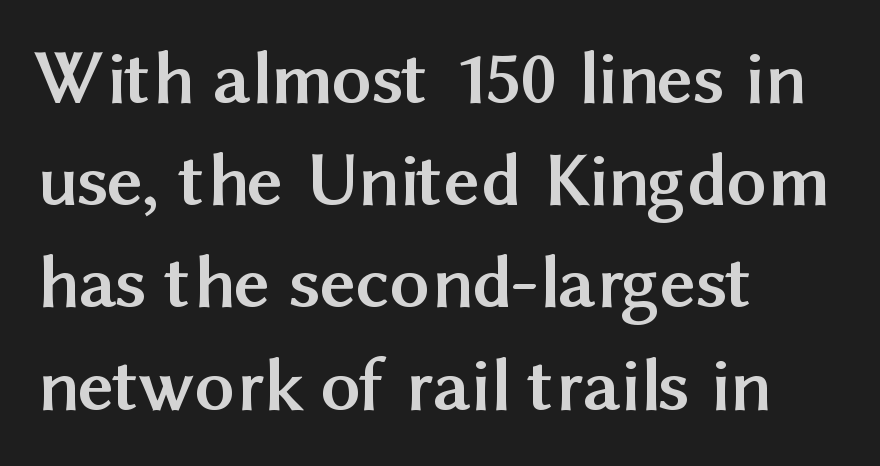
Q: Is the text bold? A: Yes.
Q: Is the text italic (slanted)? A: No, it is upright.
Q: Is the typeface a serif or a sans-serif typeface? A: Sans-serif.
Q: Is the text underlined? A: No.
Q: How is the paragraph aligned? A: Left-aligned.
Q: Is the spacing between letters normal or unusually wide? A: Normal.
Q: Is the spacing between lines tight, normal or loose? A: Normal.
Q: Width (condensed, normal, or wide)? A: Normal.
Q: Stroke contrast? A: Medium.
Q: x-height? A: Medium.
Q: Monospaced? A: No.
